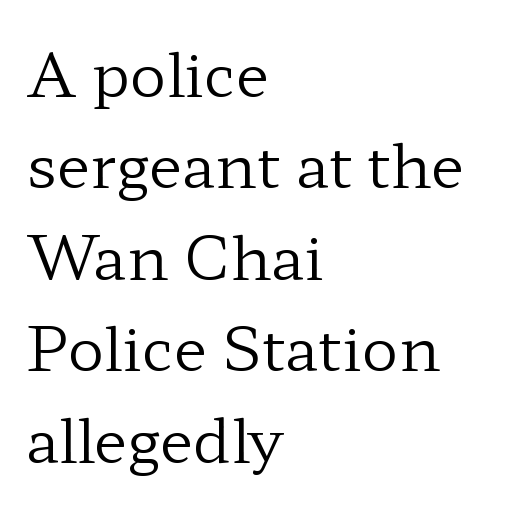
Q: Is the text bold? A: No.
Q: Is the text italic (slanted)? A: No, it is upright.
Q: Is the typeface a serif or a sans-serif typeface? A: Serif.
Q: Is the text underlined? A: No.
Q: How is the paragraph aligned? A: Left-aligned.
Q: Is the spacing between letters normal or unusually wide? A: Normal.
Q: Is the spacing between lines tight, normal or loose? A: Normal.
Q: Width (condensed, normal, or wide)? A: Wide.
Q: Stroke contrast? A: Low.
Q: x-height? A: Medium.
Q: Monospaced? A: No.
